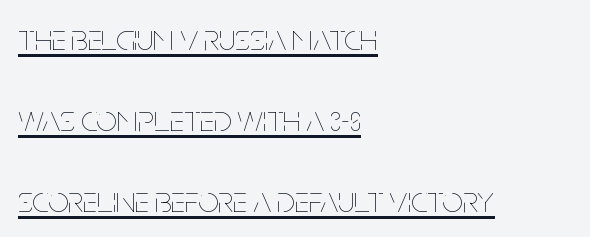
Rows of type keep a wide berth in the vertical direction. Do the characters align in a grid? No, the font is proportional. The typography opts for an upright posture over an oblique one. The passage shown is not bold in any degree.
